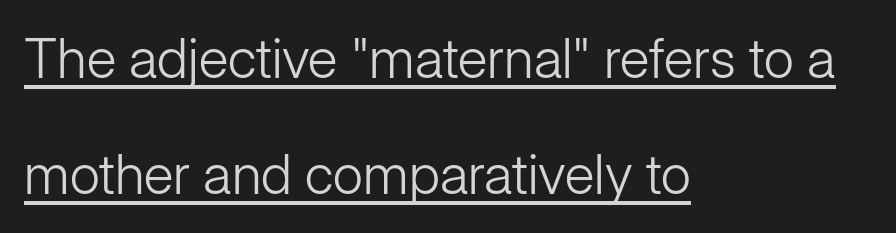
Does extra space separate the letters? No, they use regular spacing. The strokes carry an ordinary text weight at most. In terms of letterform style, serifs are entirely absent. Caption: lettering with a line underneath. What's the leading like? Stretched, with rows far apart.
